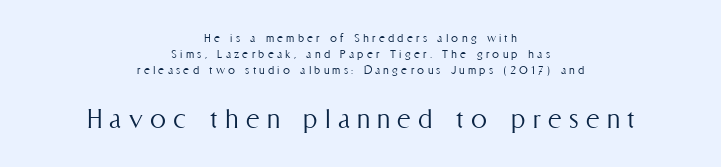
A typesetter would call this leading minimal, almost set solid. Each line is balanced around a shared central axis. A student would notice the bottom passage is typeset larger than what precedes it. Tracking here is generous; glyphs stand well apart from one another.
